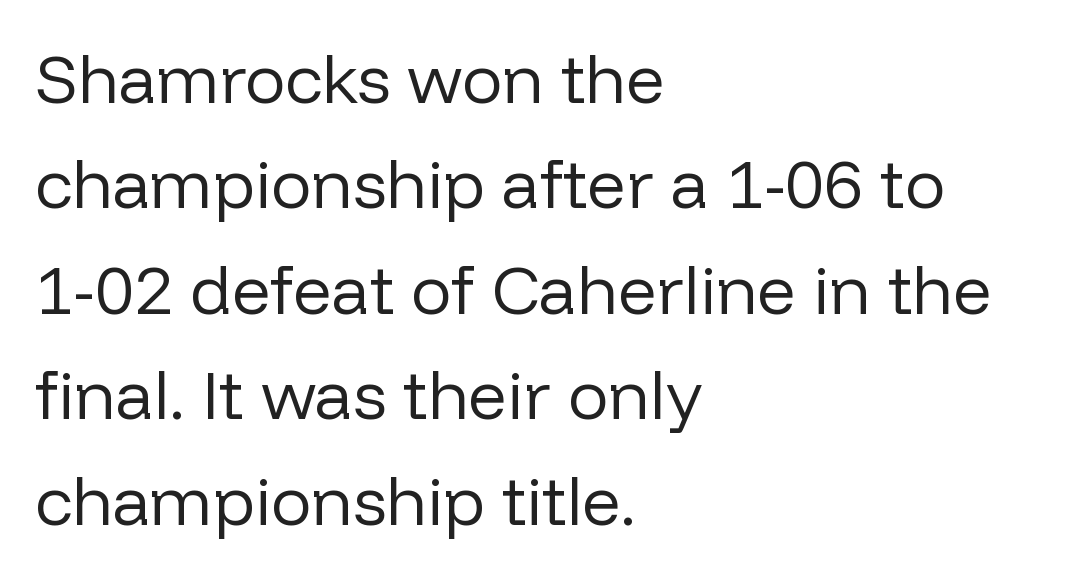
The image shows 68 px regular-weight sans-serif type, upright; set left-aligned, normal line spacing (1.55x), normal letter spacing, not underlined; low stroke contrast and a medium x-height.
